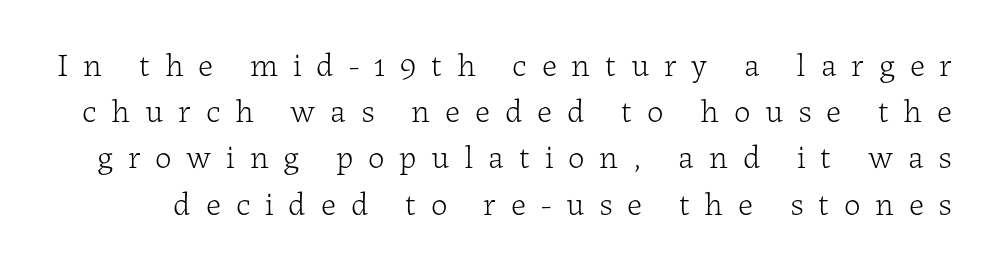
The face used here is proportionally spaced, like ordinary book or web type. Weight: in the light-to-regular range. The rendering uses a moderate line-height, typical for paragraphs. Tracking value appears strongly positive — letters spread wide. The strip under each line holds only bare page.
